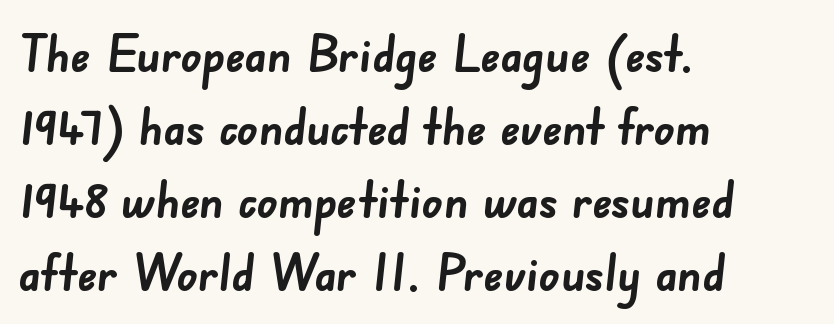
Q: Is the text bold? A: Yes.
Q: Is the typeface a serif or a sans-serif typeface? A: Sans-serif.
Q: Is the text underlined? A: No.
Q: How is the paragraph aligned? A: Left-aligned.
Q: Is the spacing between letters normal or unusually wide? A: Normal.
Q: Is the spacing between lines tight, normal or loose? A: Normal.
Q: Width (condensed, normal, or wide)? A: Normal.
Q: Stroke contrast? A: Low.
Q: x-height? A: Small.
Q: Monospaced? A: No.
